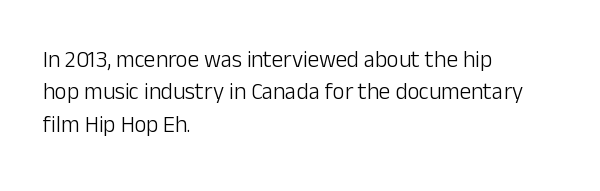
Q: Is the text bold? A: No.
Q: Is the text italic (slanted)? A: No, it is upright.
Q: Is the text underlined? A: No.
Q: How is the paragraph aligned? A: Left-aligned.
Q: Is the spacing between letters normal or unusually wide? A: Normal.
Q: Is the spacing between lines tight, normal or loose? A: Normal.
